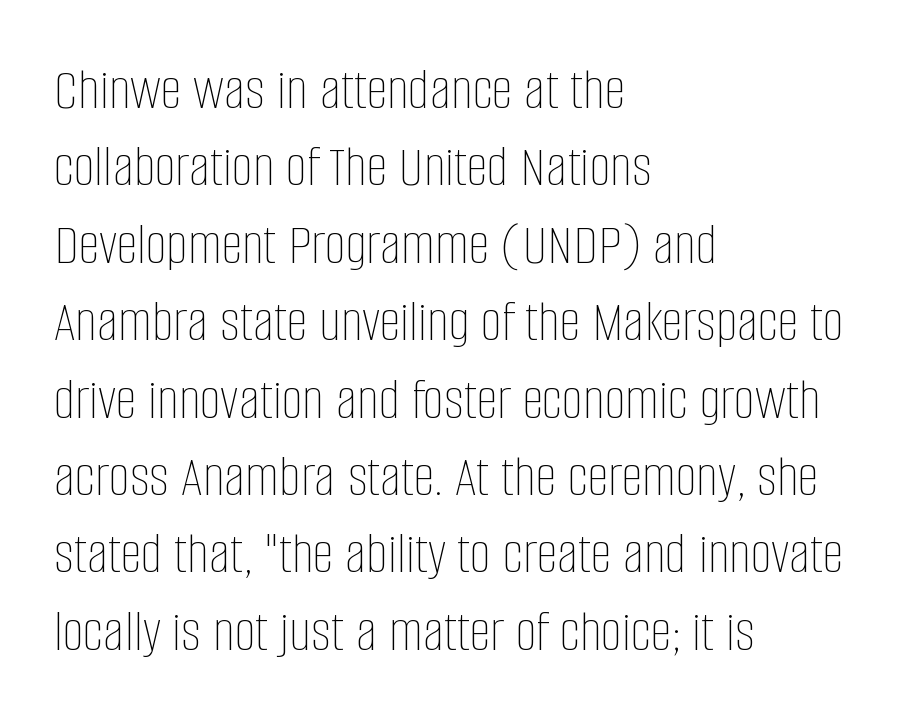
{"italic": "no", "bold": "no", "weight": "thin", "width": "condensed", "stroke_contrast": "low", "x_height": "large", "monospaced": "no", "underline": "no", "align": "left", "line_spacing": "normal", "line_spacing_ratio": 1.29, "letter_spacing": "normal", "letter_spacing_em": 0.0, "glyph_px": 60}
